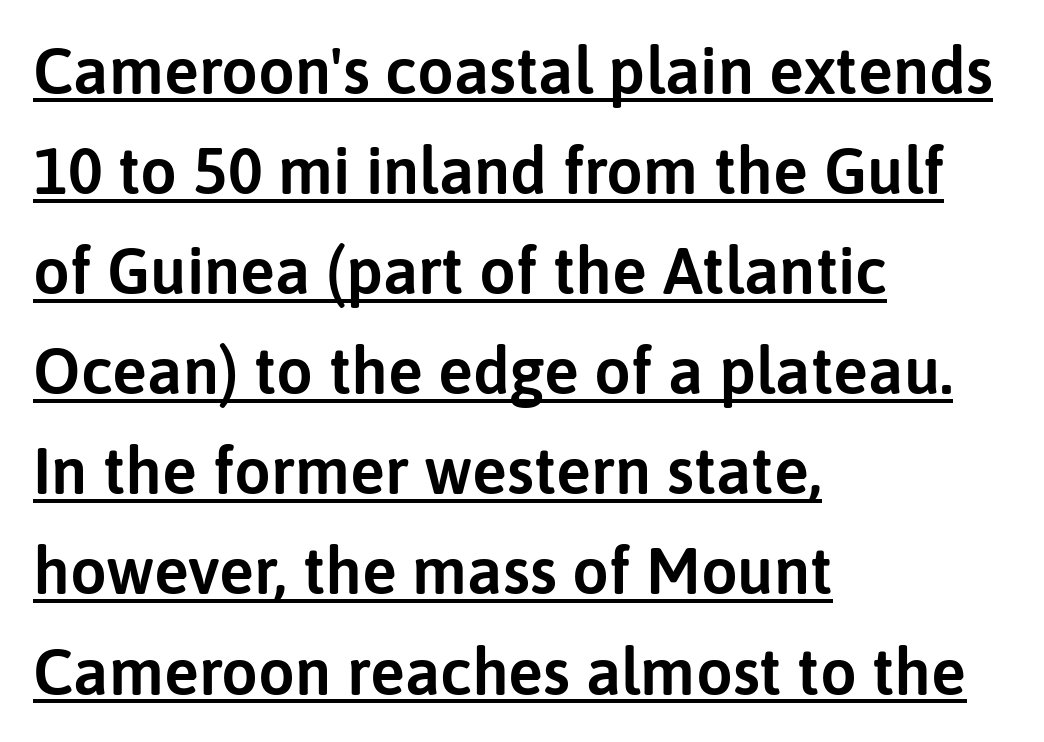
Q: Is the text italic (slanted)? A: No, it is upright.
Q: Is the typeface a serif or a sans-serif typeface? A: Sans-serif.
Q: Is the text underlined? A: Yes.
Q: How is the paragraph aligned? A: Left-aligned.
Q: Is the spacing between letters normal or unusually wide? A: Normal.
Q: Is the spacing between lines tight, normal or loose? A: Normal.
Q: Width (condensed, normal, or wide)? A: Normal.
Q: Stroke contrast? A: Low.
Q: x-height? A: Medium.
Q: Monospaced? A: No.
